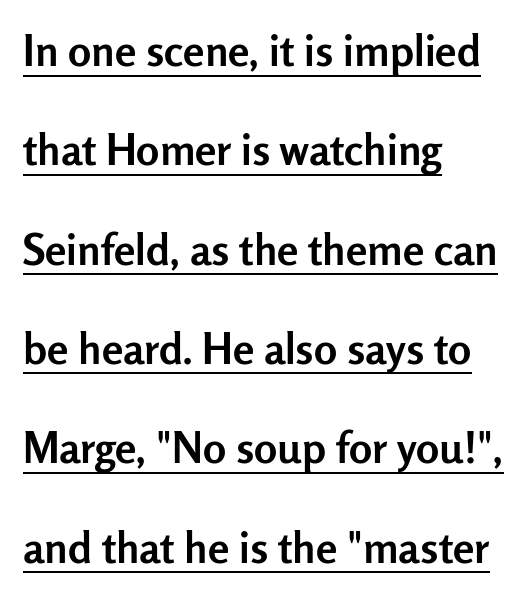
The text was rendered using a sans face with plain stroke endings. One glance says open: line gaps are wider than usual. Spacing verdict: proportional, widths tailored to each character. You could call the tracking neutral — neither tight nor loose. Alignment: flush left. Weight check: bold — yes, fully.
